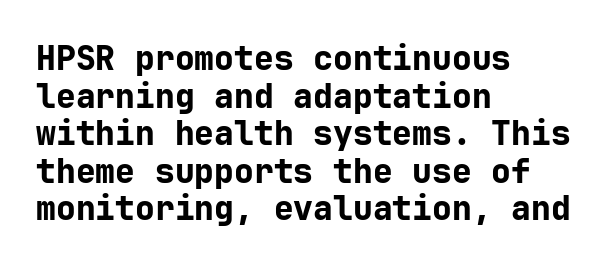
Q: Is the text bold? A: Yes.
Q: Is the text italic (slanted)? A: No, it is upright.
Q: Is the typeface a serif or a sans-serif typeface? A: Sans-serif.
Q: Is the text underlined? A: No.
Q: How is the paragraph aligned? A: Left-aligned.
Q: Is the spacing between letters normal or unusually wide? A: Normal.
Q: Is the spacing between lines tight, normal or loose? A: Tight.
Q: Width (condensed, normal, or wide)? A: Normal.
Q: Stroke contrast? A: Low.
Q: x-height? A: Medium.
